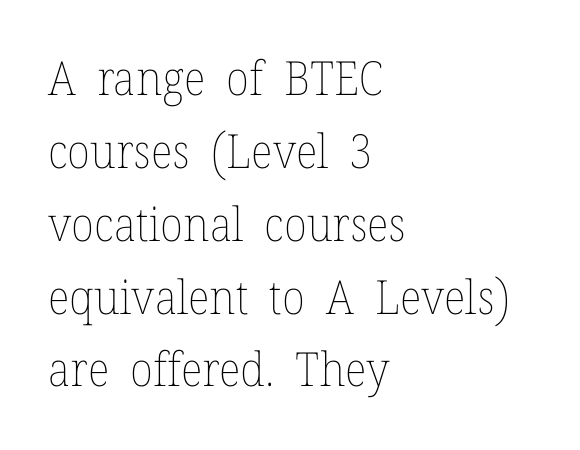
Each row of text sits above clean, open space. Notice how the stems are strictly vertical — no italics here. In CSS terms this would be text-align: left. How would I describe the line gaps? Plain and ordinary. Varying glyph widths throughout — classic text-font behaviour.
